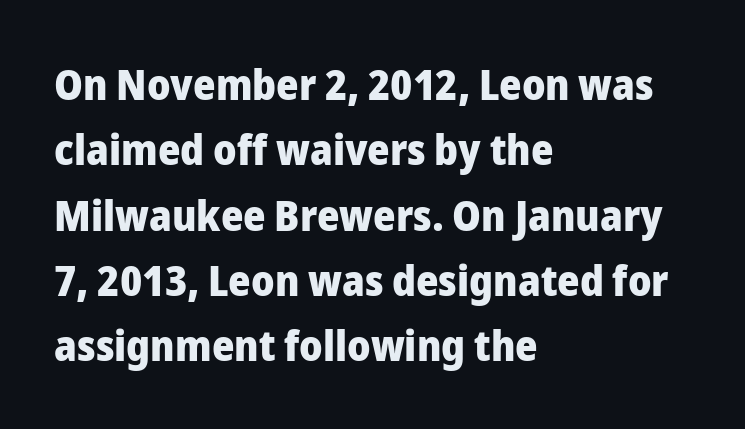
The passage shown has conventional tracking throughout. The type sits square on the baseline with zero lean. The rendering uses a moderate line-height, typical for paragraphs. The font family rendered here belongs to the sans-serif group. Chunky letters — that's bold for sure. Varying glyph widths throughout — classic text-font behaviour.
